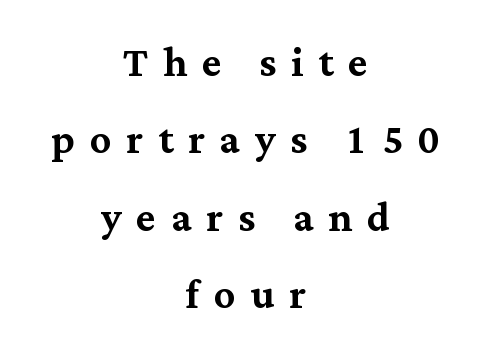
Q: Is the text italic (slanted)? A: No, it is upright.
Q: Is the typeface a serif or a sans-serif typeface? A: Serif.
Q: Is the text underlined? A: No.
Q: How is the paragraph aligned? A: Centered.
Q: Is the spacing between letters normal or unusually wide? A: Unusually wide.
Q: Is the spacing between lines tight, normal or loose? A: Normal.
Q: Width (condensed, normal, or wide)? A: Normal.
Q: Stroke contrast? A: Medium.
Q: x-height? A: Medium.
Q: Monospaced? A: No.
